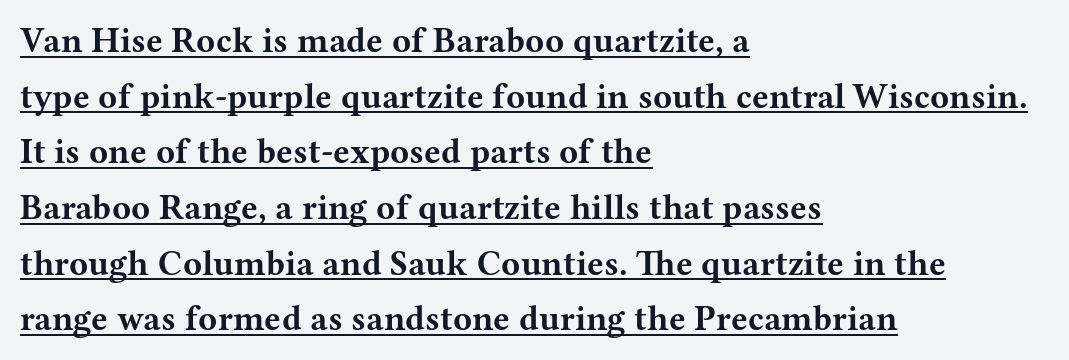
The image shows 35 px bold, wide serif type, upright; set left-aligned, normal line spacing (1.59x), normal letter spacing, underlined; medium stroke contrast and a medium x-height.
